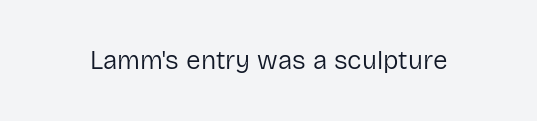
{"italic": "no", "bold": "no", "underline": "no", "letter_spacing": "normal", "letter_spacing_em": 0.0, "glyph_px": 26}
